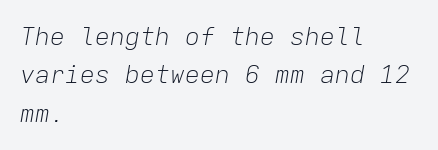
Weight class: somewhere from thin through regular. The line texture is even and compact thanks to regular tracking. Leftover space on each line is placed entirely after the last word. Check under the words: just untouched page. It's the slanting kind of type. Evenly set lines give the paragraph a standard silhouette.
